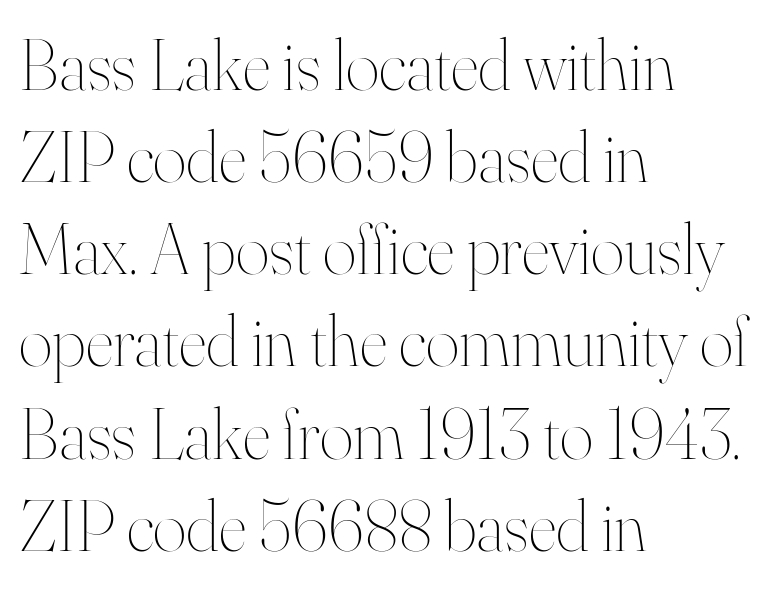
Q: Is the text bold? A: No.
Q: Is the text italic (slanted)? A: No, it is upright.
Q: Is the text underlined? A: No.
Q: How is the paragraph aligned? A: Left-aligned.
Q: Is the spacing between letters normal or unusually wide? A: Normal.
Q: Is the spacing between lines tight, normal or loose? A: Normal.
Q: Width (condensed, normal, or wide)? A: Normal.
Q: Stroke contrast? A: High.
Q: x-height? A: Small.
Q: Monospaced? A: No.
